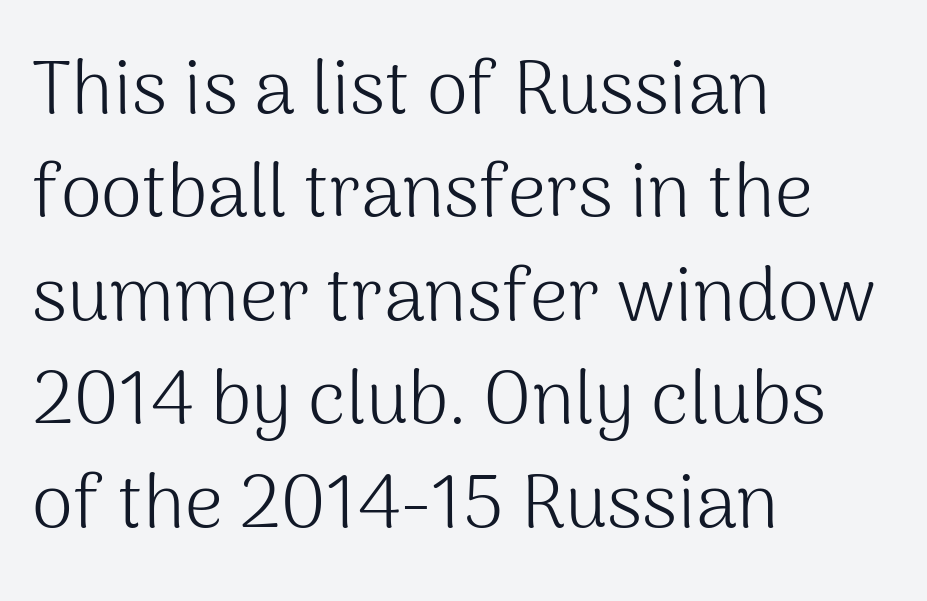
Q: Is the text bold? A: No.
Q: Is the text italic (slanted)? A: No, it is upright.
Q: Is the typeface a serif or a sans-serif typeface? A: Sans-serif.
Q: Is the text underlined? A: No.
Q: How is the paragraph aligned? A: Left-aligned.
Q: Is the spacing between letters normal or unusually wide? A: Normal.
Q: Is the spacing between lines tight, normal or loose? A: Normal.
Q: Width (condensed, normal, or wide)? A: Normal.
Q: Stroke contrast? A: Medium.
Q: x-height? A: Medium.
Q: Monospaced? A: No.
